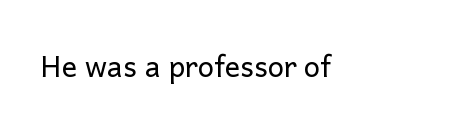
Does the lettering tilt? It doesn't — this is upright. Here the designer chose a conventional face with non-uniform glyph widths. Unmarked baselines from the first word to the last. Look at the tracking — it's just the regular setting, nothing added.
